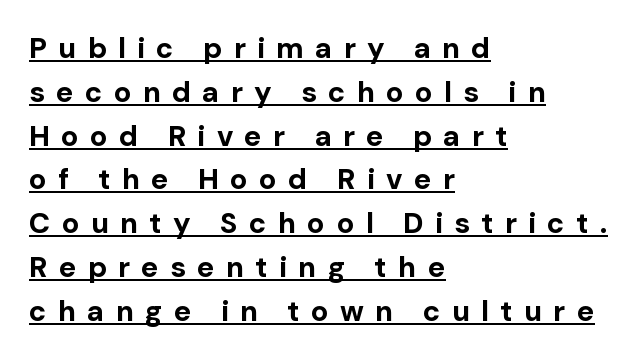
The image shows 29 px bold sans-serif type, upright; set left-aligned, normal line spacing (1.51x), unusually wide letter spacing (+0.39 em), underlined; low stroke contrast and a medium x-height.
